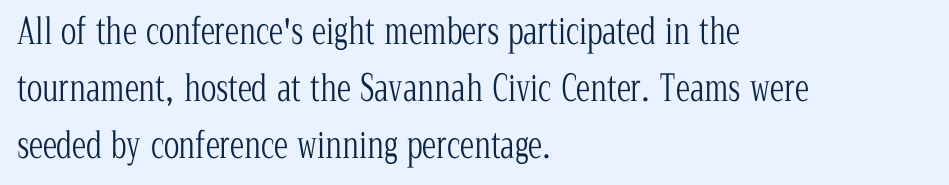
Q: Is the text bold? A: No.
Q: Is the text italic (slanted)? A: No, it is upright.
Q: Is the typeface a serif or a sans-serif typeface? A: Serif.
Q: Is the text underlined? A: No.
Q: How is the paragraph aligned? A: Left-aligned.
Q: Is the spacing between letters normal or unusually wide? A: Normal.
Q: Is the spacing between lines tight, normal or loose? A: Normal.
Q: Width (condensed, normal, or wide)? A: Condensed.
Q: Stroke contrast? A: Low.
Q: x-height? A: Medium.
Q: Monospaced? A: No.
